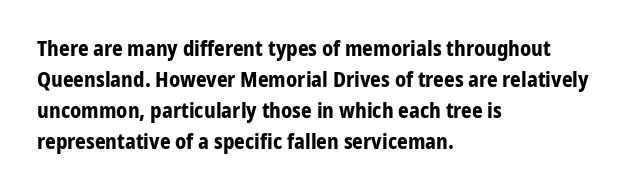
{"italic": "no", "bold": "yes", "underline": "no", "align": "left", "line_spacing": "normal", "line_spacing_ratio": 1.47, "letter_spacing": "normal", "letter_spacing_em": 0.0, "glyph_px": 21}
